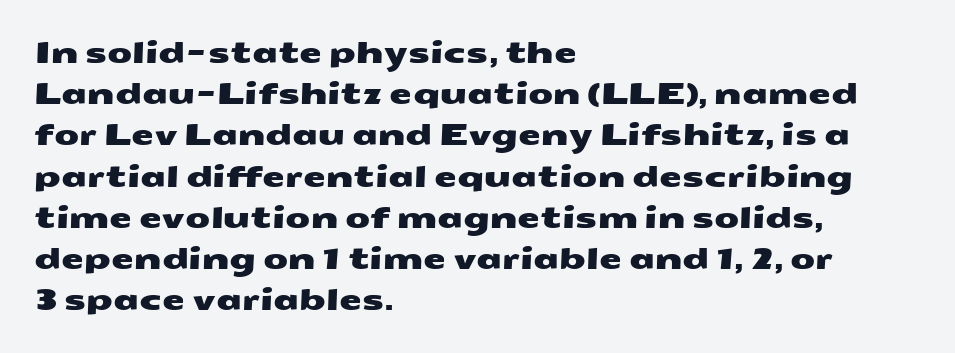
{"serif": "no", "width": "wide", "stroke_contrast": "medium", "x_height": "medium", "monospaced": "no", "underline": "no", "align": "left", "line_spacing": "normal", "line_spacing_ratio": 1.42, "letter_spacing": "normal", "letter_spacing_em": 0.0, "glyph_px": 29}
